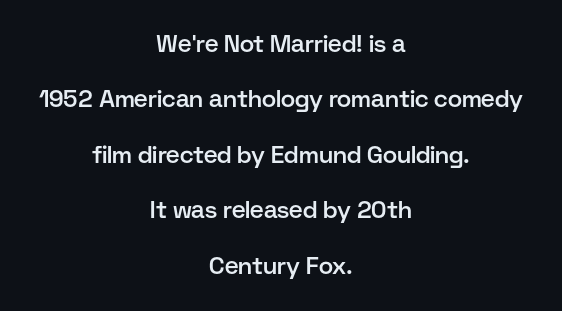
The image shows 24 px text type, upright; set centered, loose line spacing (2.31x), normal letter spacing, not underlined.
